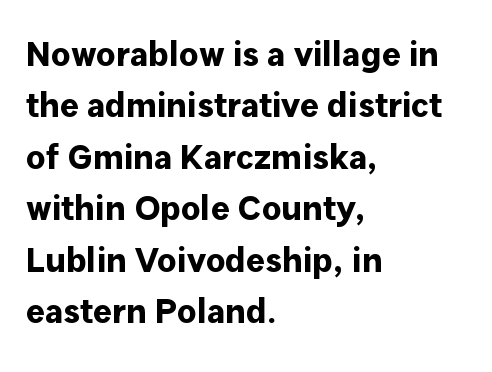
The image shows 35 px bold sans-serif type, upright; set left-aligned, normal line spacing (1.47x), normal letter spacing, not underlined; low stroke contrast and a medium x-height.
